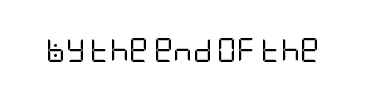
Only glyphs here, with clear space below each row. Notice how the stems are strictly vertical — no italics here. Between one letter and the next there's only the usual sliver of space. Is this a heavy cut? Hardly; it is regular or lighter.
